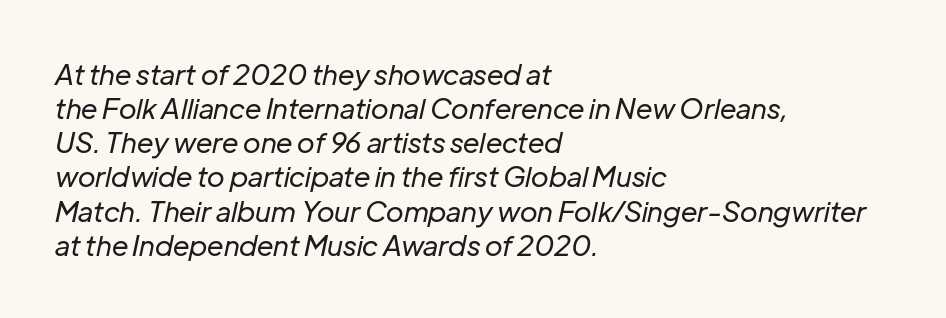
{"italic": "yes", "lean": "right", "slant_degrees": 12, "bold": "no", "weight": "regular", "width": "normal", "stroke_contrast": "low", "x_height": "medium", "monospaced": "no", "underline": "no", "align": "left", "line_spacing_ratio": 1.22, "letter_spacing": "normal", "letter_spacing_em": 0.0, "glyph_px": 28}
